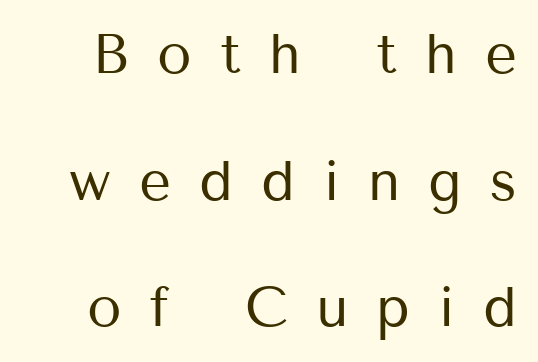
The image shows 56 px regular-weight sans-serif type, upright; set loose line spacing (2.26x), unusually wide letter spacing (+0.5 em), not underlined; medium stroke contrast and a medium x-height.
